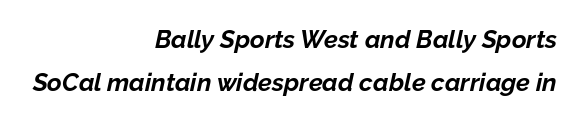
Each line ends at the same right margin while the left side varies. The face used here has a pronounced slope to its letters. Compared with typical body copy, the letter spacing here is the same. The typesetting leans heavy: a genuine bold.
